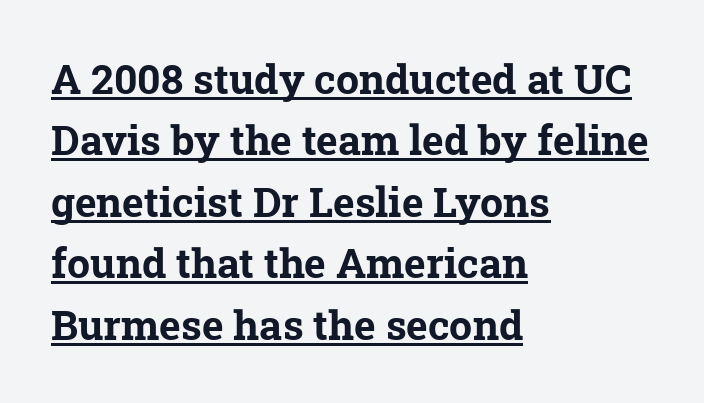
Q: Is the text bold? A: Yes.
Q: Is the typeface a serif or a sans-serif typeface? A: Serif.
Q: Is the text underlined? A: Yes.
Q: How is the paragraph aligned? A: Left-aligned.
Q: Is the spacing between letters normal or unusually wide? A: Normal.
Q: Is the spacing between lines tight, normal or loose? A: Normal.
Q: Width (condensed, normal, or wide)? A: Normal.
Q: Stroke contrast? A: Low.
Q: x-height? A: Medium.
Q: Monospaced? A: No.
